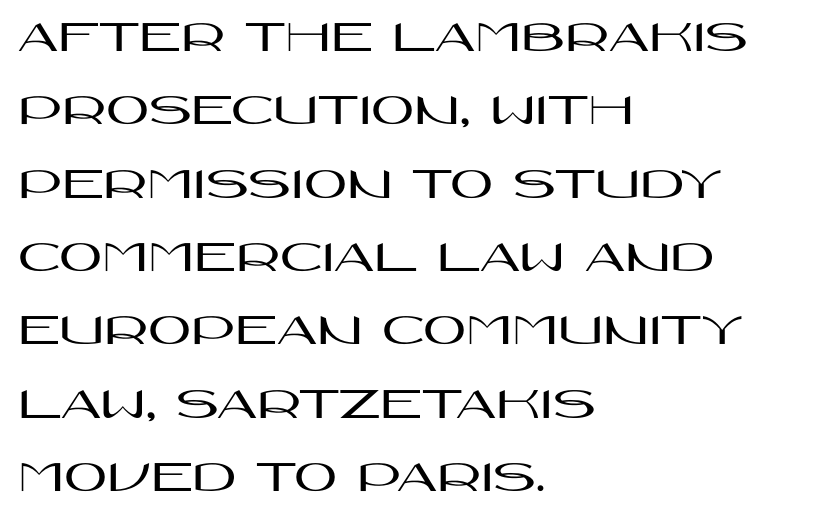
Note the varied advance widths — an 'i' is clearly narrower than an 'm'. Look at the bottom of the vertical strokes: they stop flat, with no serifs. The tracking reads as untouched default to a designer's eye. This sample keeps an unexceptional amount of space between lines.
